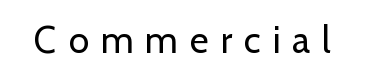
The image shows 37 px regular-weight sans-serif type, upright; set unusually wide letter spacing (+0.32 em), not underlined; low stroke contrast and a medium x-height.
